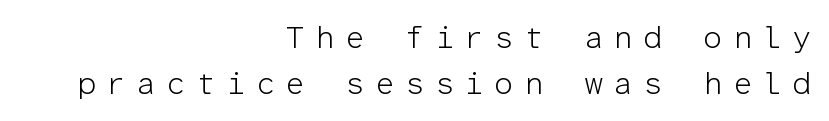
The image shows 31 px light sans-serif type, upright, monospaced; set right-aligned, normal line spacing (1.47x), unusually wide letter spacing (+0.33 em), not underlined; low stroke contrast and a medium x-height.
